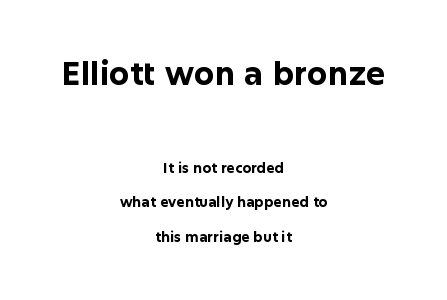
Nobody drew a line under any word here. Examine the stroke ends and you'll find no serifs. The specimen reads as upright at a glance. Spacing verdict: proportional, widths tailored to each character. Reading down the column, the eye jumps a long way to each next line.
